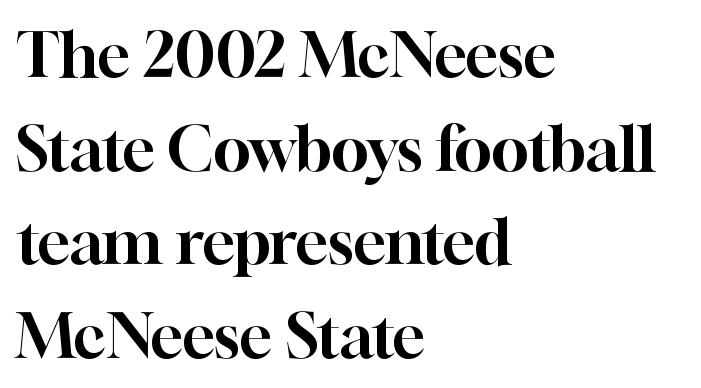
The image shows 62 px serif type, upright; set left-aligned, normal line spacing (1.51x), normal letter spacing, not underlined; high stroke contrast and a medium x-height.
